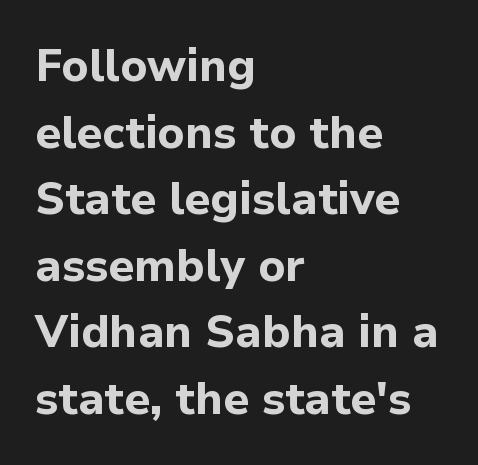
{"serif": "no", "italic": "no", "bold": "yes", "weight": "bold", "width": "normal", "stroke_contrast": "low", "x_height": "medium", "monospaced": "no", "underline": "no", "align": "left", "line_spacing": "normal", "line_spacing_ratio": 1.48, "letter_spacing": "normal", "letter_spacing_em": 0.0, "glyph_px": 45}
